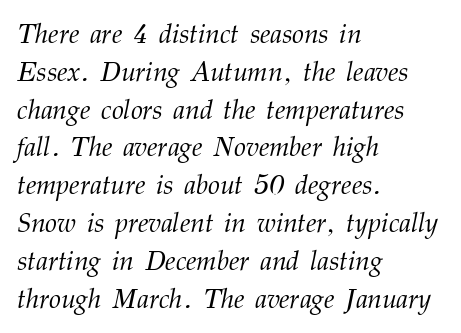
Q: Is the text bold? A: No.
Q: Is the text italic (slanted)? A: Yes, it leans right by about 12 degrees.
Q: Is the text underlined? A: No.
Q: How is the paragraph aligned? A: Left-aligned.
Q: Is the spacing between letters normal or unusually wide? A: Normal.
Q: Is the spacing between lines tight, normal or loose? A: Normal.
